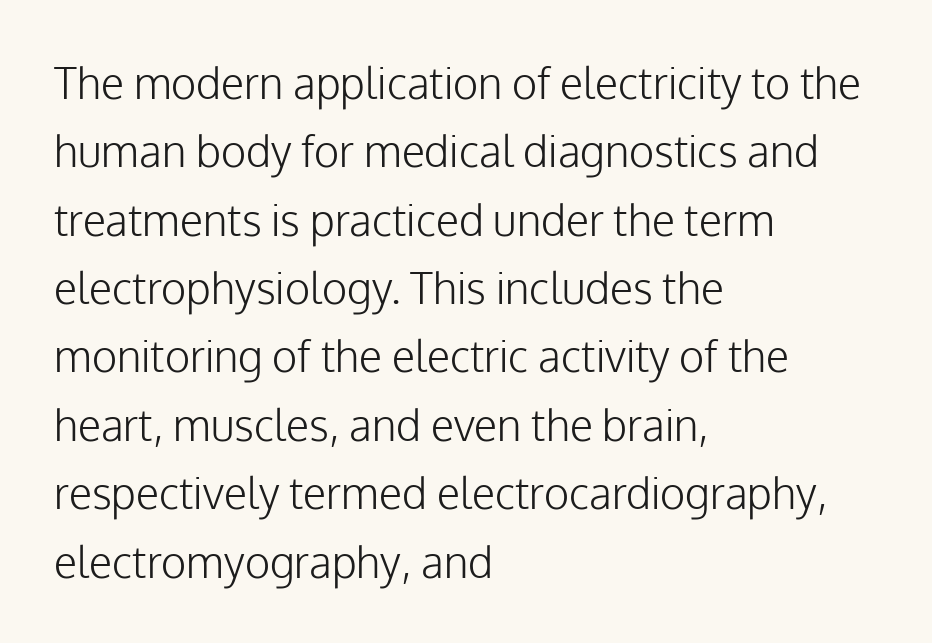
The line-height multiplier appears to be the usual default. The passage shown is typed in a proportional face where columns would drift. This is roman type, the default non-slanted kind. Line beginnings align vertically; line endings do not. Bare-footed words on every line. The glyphs in this specimen are sans serif.
